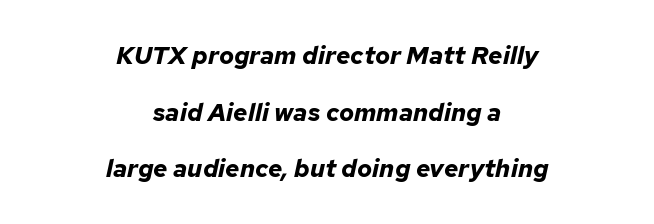
Q: Is the text bold? A: Yes.
Q: Is the text italic (slanted)? A: Yes, it leans right by about 12 degrees.
Q: Is the text underlined? A: No.
Q: How is the paragraph aligned? A: Centered.
Q: Is the spacing between letters normal or unusually wide? A: Normal.
Q: Is the spacing between lines tight, normal or loose? A: Loose.
